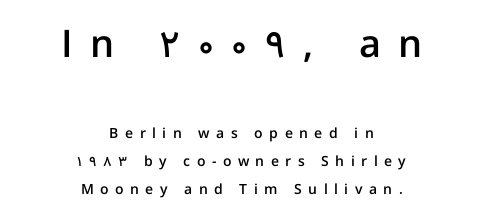
{"serif": "no", "italic": "no", "bold": "semi", "weight": "semibold", "width": "normal", "stroke_contrast": "low", "x_height": "medium", "monospaced": "no", "underline": "no", "align": "center", "line_spacing": "loose", "line_spacing_ratio": 1.99, "letter_spacing": "wide", "letter_spacing_em": 0.46, "larger_block": "first", "size_ratio": 2.71, "glyph_px": 38}
